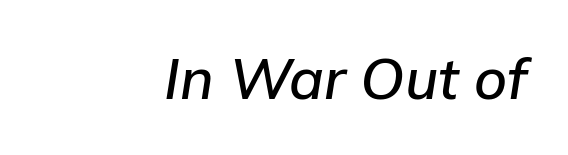
{"italic": "yes", "lean": "right", "slant_degrees": 9, "width": "normal", "stroke_contrast": "low", "x_height": "medium", "monospaced": "no", "underline": "no", "align": "right", "letter_spacing": "normal", "letter_spacing_em": 0.0, "glyph_px": 57}
